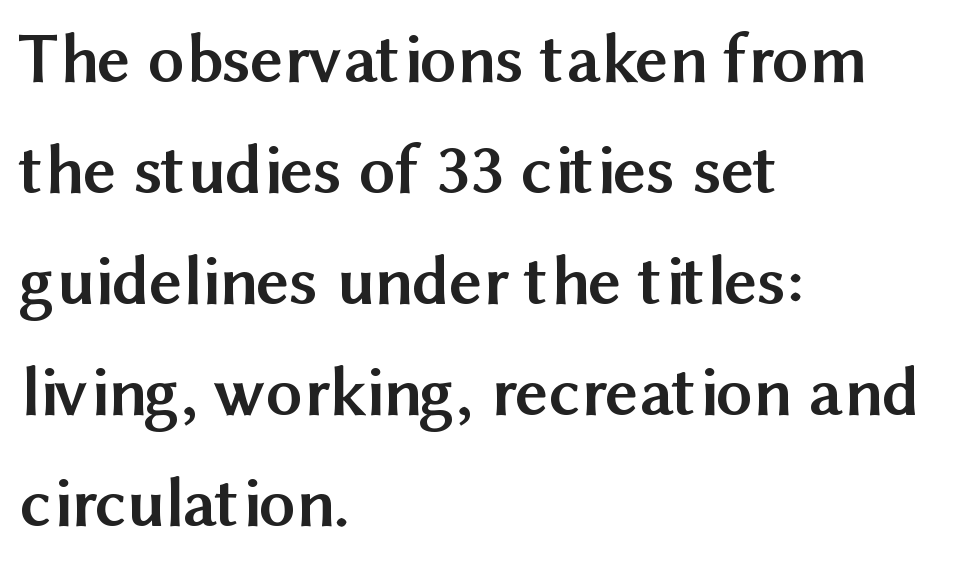
Q: Is the text bold? A: Yes.
Q: Is the text italic (slanted)? A: No, it is upright.
Q: Is the typeface a serif or a sans-serif typeface? A: Sans-serif.
Q: Is the text underlined? A: No.
Q: How is the paragraph aligned? A: Left-aligned.
Q: Is the spacing between letters normal or unusually wide? A: Normal.
Q: Is the spacing between lines tight, normal or loose? A: Normal.
Q: Width (condensed, normal, or wide)? A: Normal.
Q: Stroke contrast? A: Medium.
Q: x-height? A: Medium.
Q: Monospaced? A: No.
